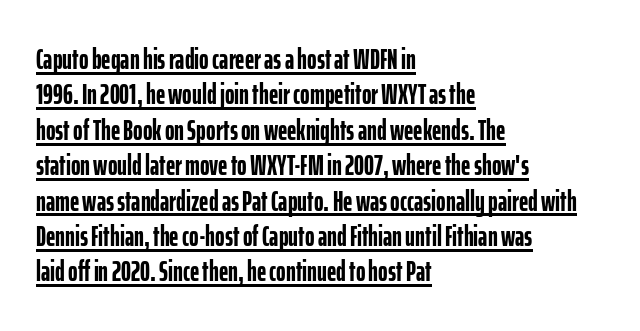
{"serif": "no", "italic": "no", "bold": "yes", "weight": "semibold", "width": "condensed", "stroke_contrast": "low", "x_height": "medium", "monospaced": "no", "underline": "yes", "align": "left", "line_spacing_ratio": 1.22, "letter_spacing": "normal", "letter_spacing_em": 0.0, "glyph_px": 29}
